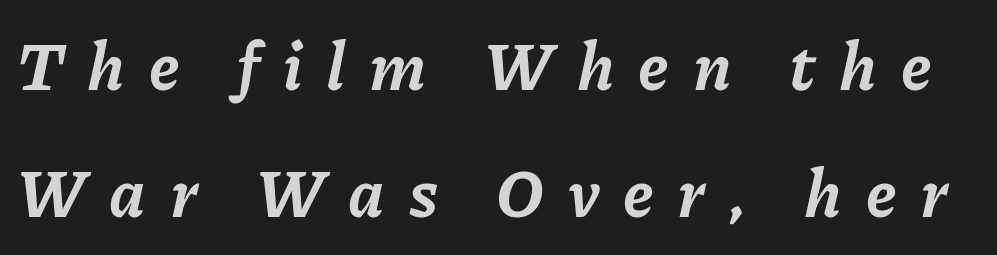
The image shows 66 px bold type, italic (leaning right); set loose line spacing (1.93x), unusually wide letter spacing (+0.36 em), not underlined; low stroke contrast and a medium x-height.
